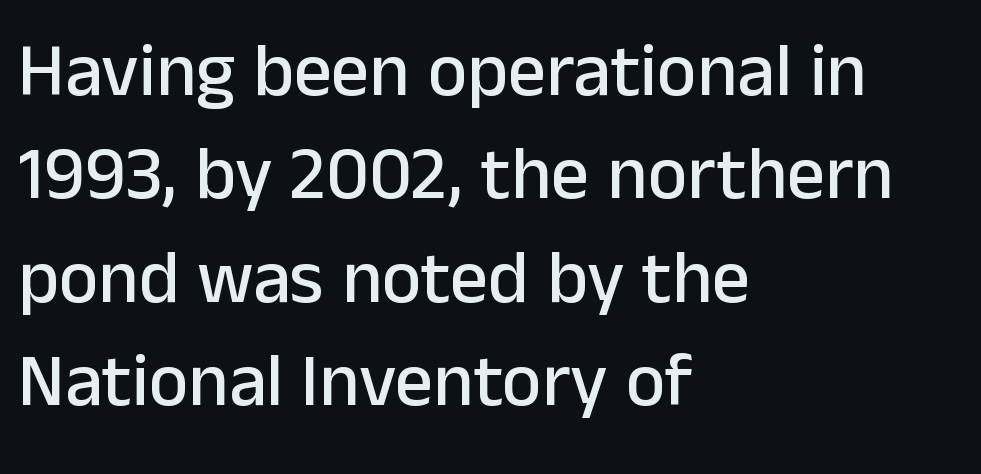
In terms of posture, this sample is upright. Any mark beneath the type? The region is blank. The font family rendered here belongs to the sans-serif group. A typesetter would call this leading conventional body-copy spacing. The rendering uses natural spacing where letterforms have individual widths.
